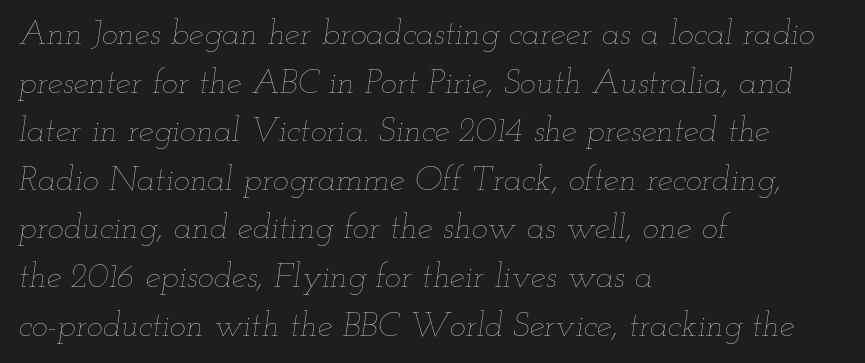
Q: Is the text bold? A: No.
Q: Is the text italic (slanted)? A: Yes, it leans right by about 12 degrees.
Q: Is the text underlined? A: No.
Q: How is the paragraph aligned? A: Left-aligned.
Q: Is the spacing between letters normal or unusually wide? A: Normal.
Q: Is the spacing between lines tight, normal or loose? A: Normal.
Q: Width (condensed, normal, or wide)? A: Wide.
Q: Stroke contrast? A: Low.
Q: x-height? A: Small.
Q: Monospaced? A: No.
